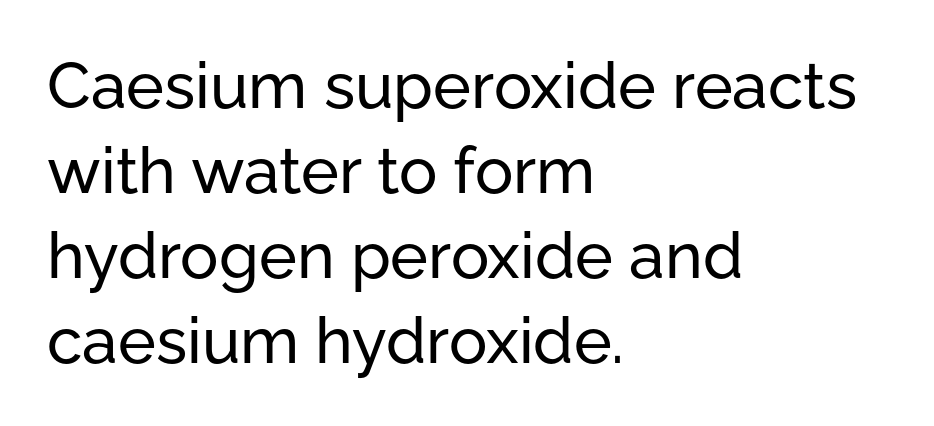
{"serif": "no", "italic": "no", "width": "normal", "stroke_contrast": "low", "x_height": "medium", "monospaced": "no", "underline": "no", "align": "left", "line_spacing": "normal", "line_spacing_ratio": 1.33, "letter_spacing": "normal", "letter_spacing_em": 0.0, "glyph_px": 64}
